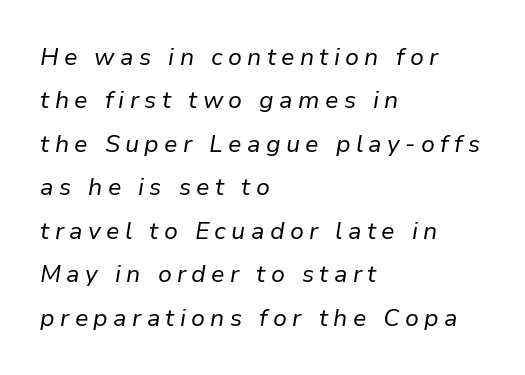
Q: Is the text bold? A: No.
Q: Is the text italic (slanted)? A: Yes, it leans right by about 9 degrees.
Q: Is the text underlined? A: No.
Q: How is the paragraph aligned? A: Left-aligned.
Q: Is the spacing between letters normal or unusually wide? A: Unusually wide.
